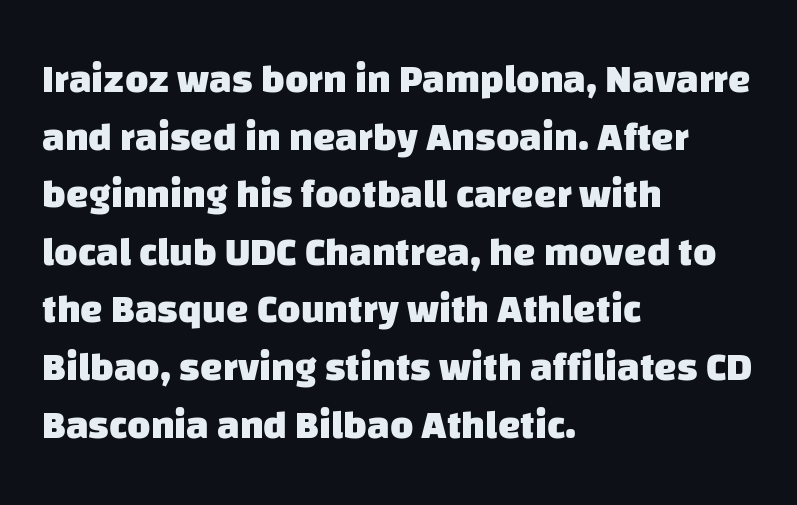
Typographically, this falls in the sans-serif category. Plenty of ink on the page — the face is bold. The passage shown is typed in a proportional face where columns would drift. The ragged edge is on the right, which tells us the setting is flush left. Tracking here is standard; glyphs follow each other at the usual distance. The block of text has a typical density, with ordinary space between rows.
